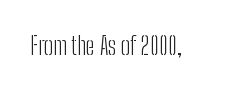
The rendering keeps characters at their native spacing. The font sits on the lighter half of the weight spectrum, regular included. Quick note: underline off. Is there any slant? The stems are plumb.
